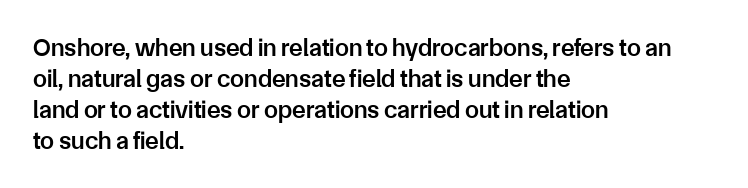
A classic flush-left, rag-right setting is used for this passage. The face used here is rendered with its standard letterfit. Decoration check: the copy has no underline. Caption: semibold face, moderately heavy strokes. Quick note: not italic, upright.
